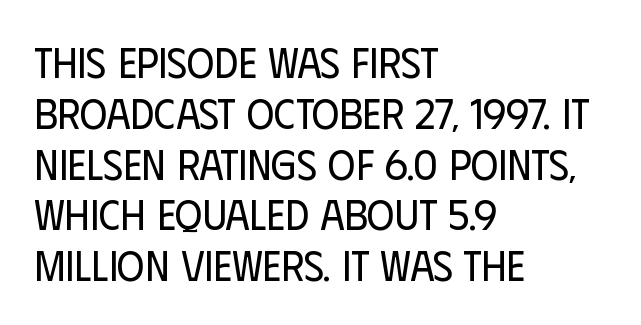
{"serif": "no", "italic": "no", "bold": "no", "weight": "regular", "width": "condensed", "stroke_contrast": "low", "x_height": "large", "monospaced": "no", "underline": "no", "align": "left", "line_spacing_ratio": 1.21, "letter_spacing": "normal", "letter_spacing_em": 0.0, "glyph_px": 42}
